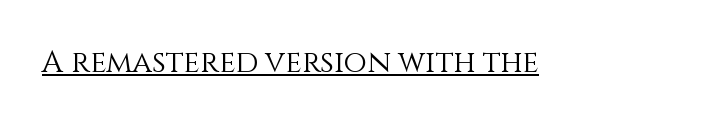
Q: Is the text bold? A: No.
Q: Is the text italic (slanted)? A: No, it is upright.
Q: Is the text underlined? A: Yes.
Q: Is the spacing between letters normal or unusually wide? A: Normal.
Q: Width (condensed, normal, or wide)? A: Normal.
Q: Stroke contrast? A: Medium.
Q: x-height? A: Large.
Q: Monospaced? A: No.
